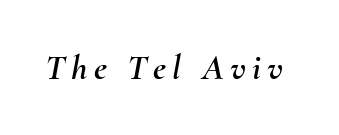
{"italic": "yes", "lean": "right", "slant_degrees": 10, "width": "normal", "stroke_contrast": "medium", "x_height": "small", "monospaced": "no", "underline": "no", "glyph_px": 36}
